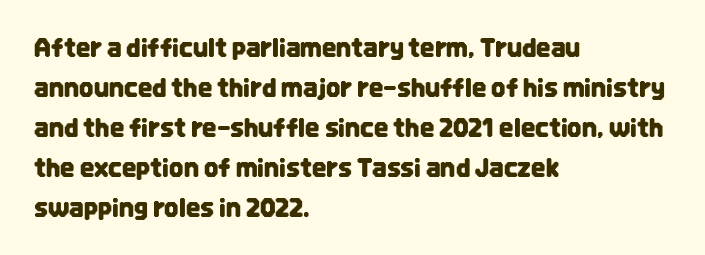
Q: Is the text italic (slanted)? A: No, it is upright.
Q: Is the text underlined? A: No.
Q: How is the paragraph aligned? A: Left-aligned.
Q: Is the spacing between letters normal or unusually wide? A: Normal.
Q: Is the spacing between lines tight, normal or loose? A: Normal.
